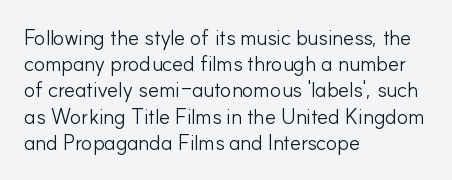
Q: Is the text bold? A: No.
Q: Is the text italic (slanted)? A: No, it is upright.
Q: Is the text underlined? A: No.
Q: How is the paragraph aligned? A: Left-aligned.
Q: Is the spacing between letters normal or unusually wide? A: Normal.
Q: Is the spacing between lines tight, normal or loose? A: Normal.
